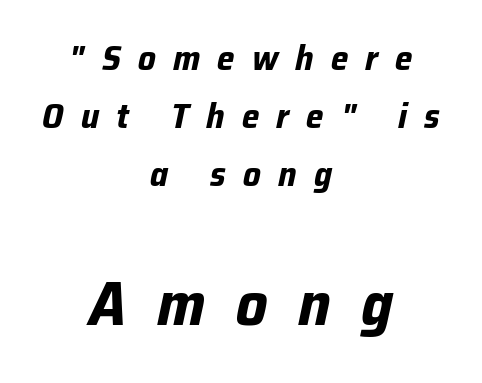
Q: Is the text bold? A: Yes.
Q: Is the text italic (slanted)? A: Yes, it leans right by about 12 degrees.
Q: Is the text underlined? A: No.
Q: How is the paragraph aligned? A: Centered.
Q: Is the spacing between letters normal or unusually wide? A: Unusually wide.
Q: Is the spacing between lines tight, normal or loose? A: Normal.
Q: Which block of text is set in a larger size, the first (top) or the second (bottom)? A: The second (bottom) one.
Q: Width (condensed, normal, or wide)? A: Normal.
Q: Stroke contrast? A: Low.
Q: x-height? A: Medium.
Q: Monospaced? A: No.
